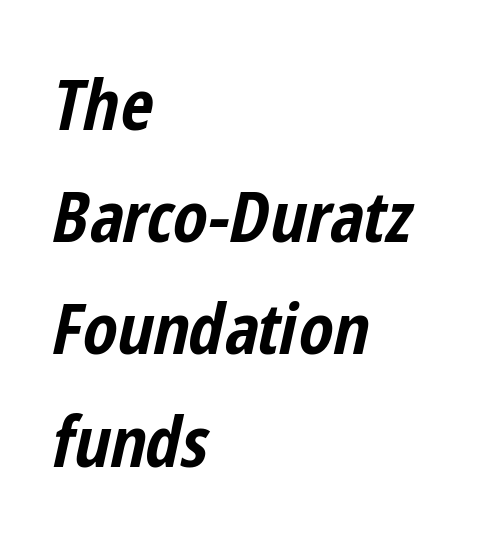
{"italic": "yes", "lean": "right", "slant_degrees": 12, "bold": "yes", "weight": "bold", "width": "condensed", "stroke_contrast": "low", "x_height": "medium", "monospaced": "no", "underline": "no", "align": "left", "line_spacing": "normal", "line_spacing_ratio": 1.58, "letter_spacing": "normal", "letter_spacing_em": 0.0, "glyph_px": 71}
